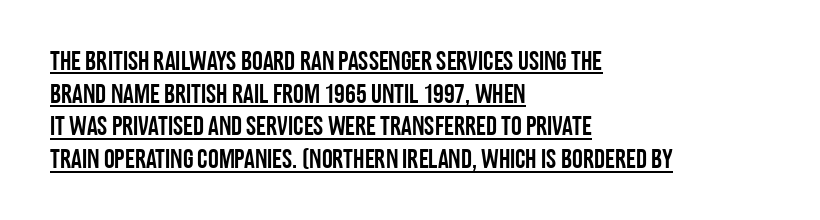
The image shows 27 px text type, upright; set left-aligned, line spacing 1.21x, normal letter spacing, underlined.
